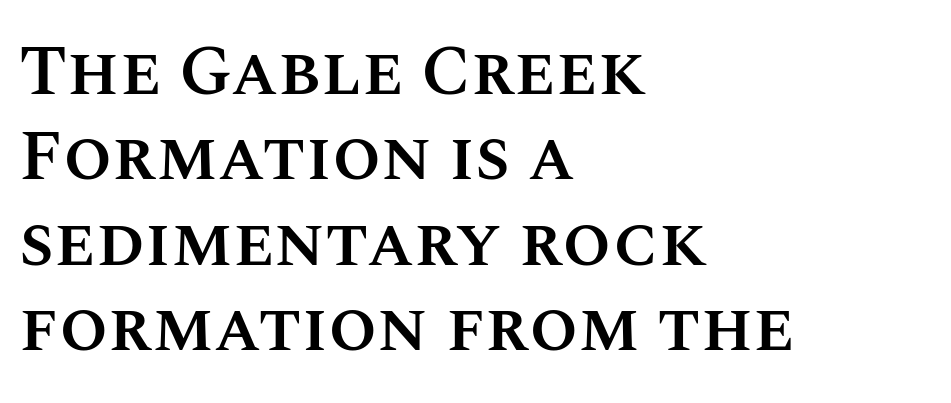
{"italic": "no", "bold": "semi", "weight": "semibold", "width": "normal", "stroke_contrast": "medium", "x_height": "large", "monospaced": "no", "underline": "no", "align": "left", "line_spacing_ratio": 1.22, "letter_spacing": "normal", "letter_spacing_em": 0.0, "glyph_px": 70}
